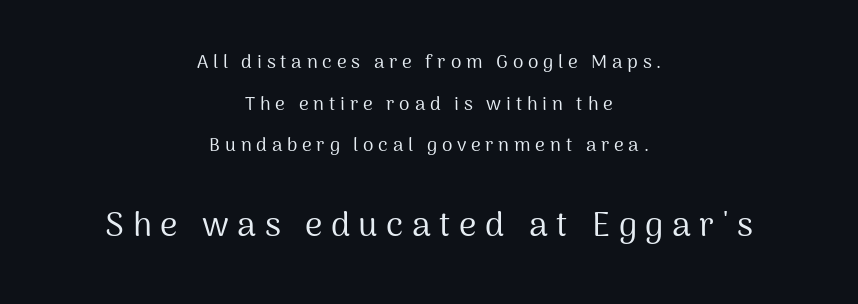
{"serif": "no", "italic": "no", "bold": "no", "weight": "regular", "width": "normal", "stroke_contrast": "medium", "x_height": "medium", "monospaced": "no", "underline": "no", "align": "center", "line_spacing": "loose", "line_spacing_ratio": 2.19, "letter_spacing": "wide", "letter_spacing_em": 0.25, "larger_block": "second", "size_ratio": 1.79, "glyph_px": 34}
